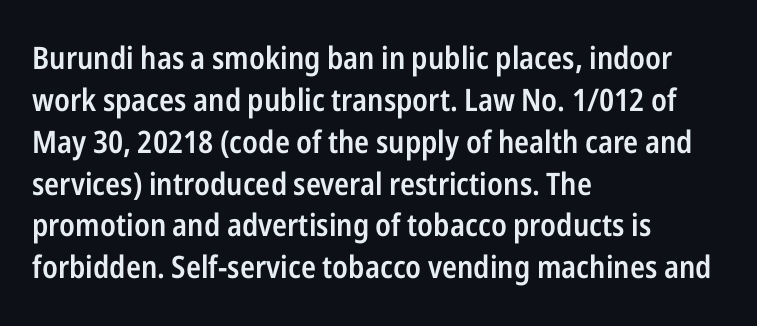
This sample has the flowing, uneven cadence of proportional lettering. This is the in-between weight designers call semibold or demi. The rag falls on the right side of this text block. The type is set solid horizontally, with unmodified tracking. Honestly, the row spacing looks completely unremarkable. Look at the bottom of the vertical strokes: they stop flat, with no serifs.
